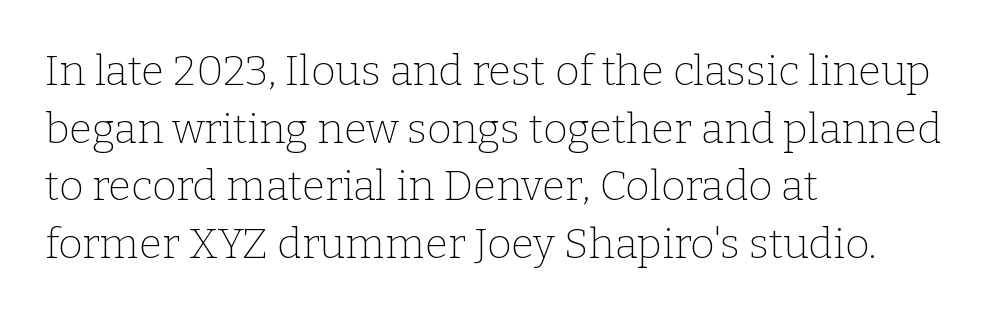
Ink coverage per letter is moderate at most. The letters advance in unequal steps, a hallmark of proportional type. What kind of face is this? One with serifs. The paragraph shown leans on its left margin. Rule under the text: the space is simply empty.
